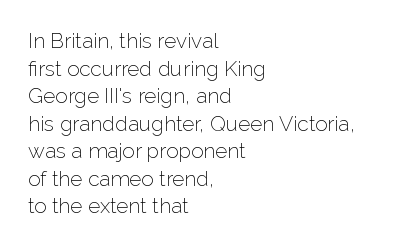
Q: Is the text bold? A: No.
Q: Is the text italic (slanted)? A: No, it is upright.
Q: Is the text underlined? A: No.
Q: How is the paragraph aligned? A: Left-aligned.
Q: Is the spacing between letters normal or unusually wide? A: Normal.
Q: Is the spacing between lines tight, normal or loose? A: Normal.
